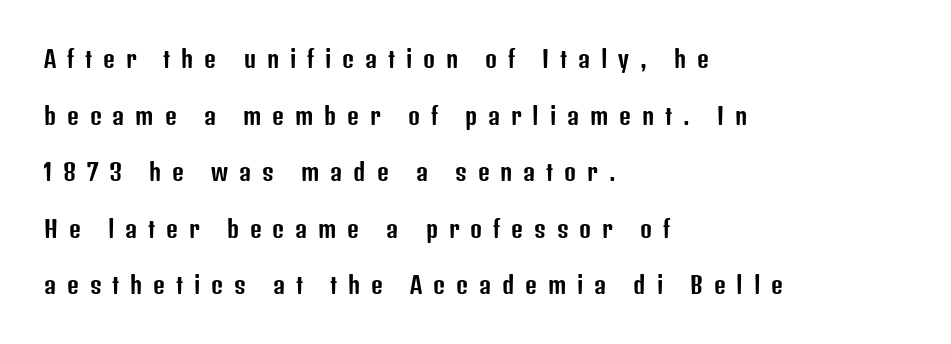
The image shows 23 px text type, upright; set left-aligned, loose line spacing (2.46x), unusually wide letter spacing (+0.47 em), not underlined.
